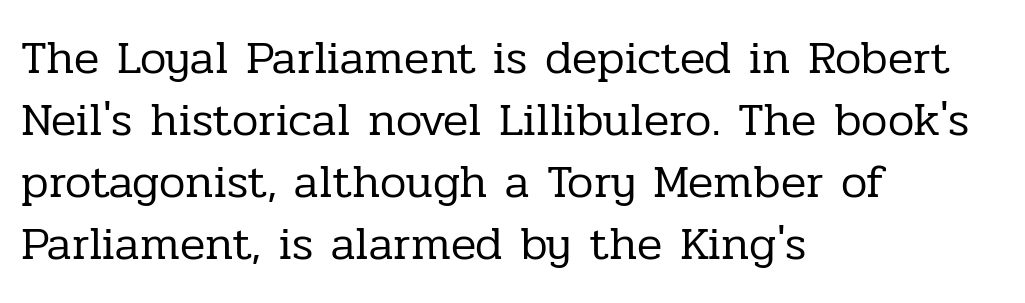
{"serif": "yes", "italic": "no", "bold": "no", "weight": "regular", "width": "normal", "stroke_contrast": "low", "x_height": "medium", "monospaced": "no", "underline": "no", "align": "left", "line_spacing": "normal", "line_spacing_ratio": 1.32, "letter_spacing": "normal", "letter_spacing_em": 0.0, "glyph_px": 47}
